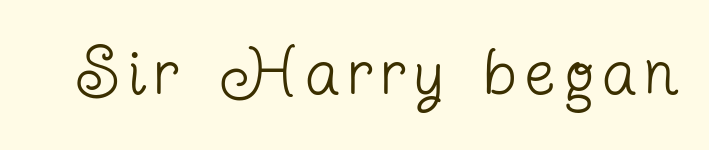
The image shows 66 px regular-weight, condensed serif type, upright; set not underlined; low stroke contrast and a medium x-height.
